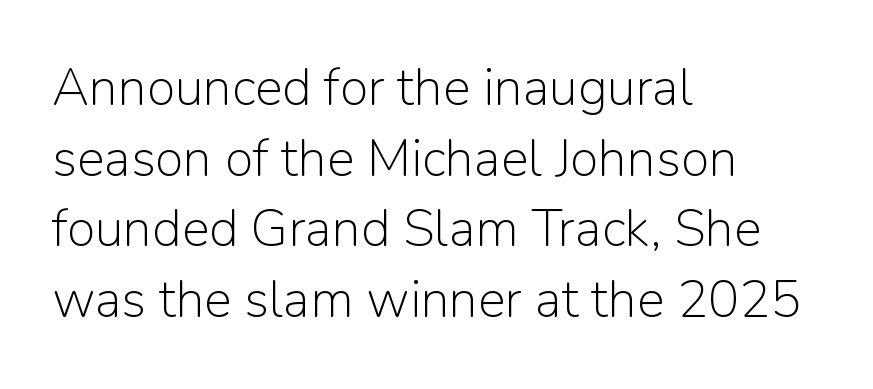
Students, note that the glyphs here touch the page at normal intervals. Nothing heavy about these letters — not bold at all. The passage shown is typed in a proportional face where columns would drift. The typesetter chose a ragged-right arrangement here.
